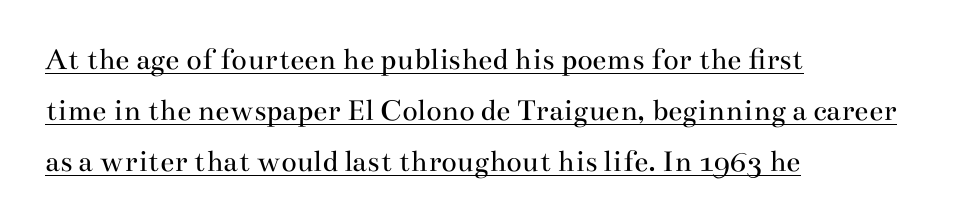
Q: Is the text bold? A: No.
Q: Is the text italic (slanted)? A: No, it is upright.
Q: Is the typeface a serif or a sans-serif typeface? A: Serif.
Q: Is the text underlined? A: Yes.
Q: How is the paragraph aligned? A: Left-aligned.
Q: Is the spacing between letters normal or unusually wide? A: Normal.
Q: Is the spacing between lines tight, normal or loose? A: Normal.
Q: Width (condensed, normal, or wide)? A: Wide.
Q: Stroke contrast? A: Medium.
Q: x-height? A: Small.
Q: Monospaced? A: No.
